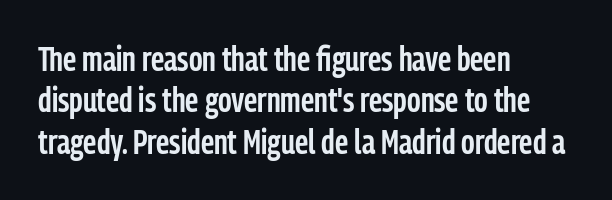
You can tell from the bare stems that sans-serif type was used. A fair bit of extra ink — the face is semibold, not bold. Character widths vary here, with narrow letters taking less room than wide ones. The tracking reads as untouched default to a designer's eye. Characters remain perfectly vertical along every line.
